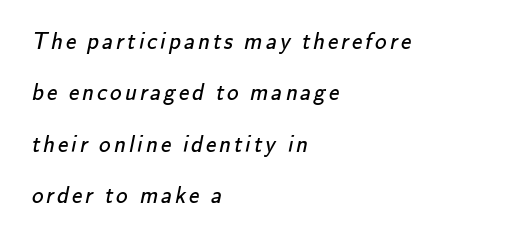
Q: Is the text bold? A: No.
Q: Is the text underlined? A: No.
Q: How is the paragraph aligned? A: Left-aligned.
Q: Is the spacing between lines tight, normal or loose? A: Loose.
